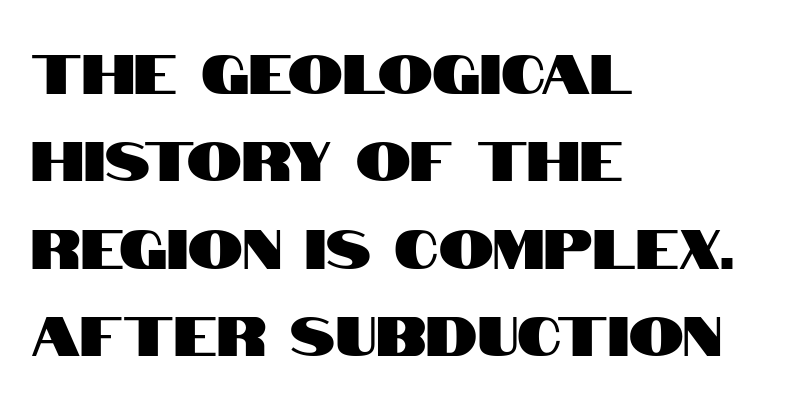
Character widths vary here, with narrow letters taking less room than wide ones. The area under the type is left untouched. The type family on display is of the sans-serif kind. Do the letters lean? They stand straight. Inter-character spacing is left at the font's built-in metrics. The rendering anchors every line to the left-hand side.
